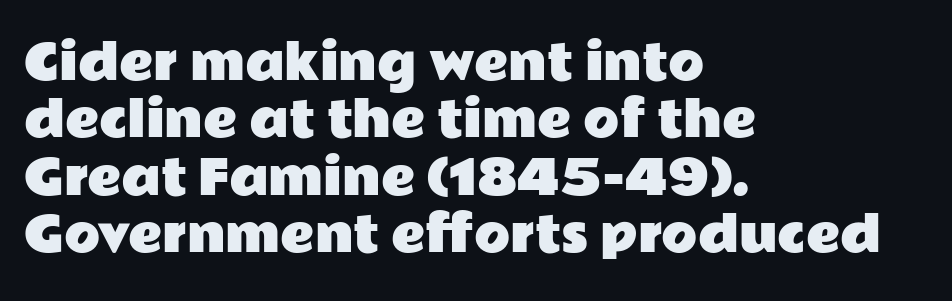
Q: Is the text italic (slanted)? A: No, it is upright.
Q: Is the typeface a serif or a sans-serif typeface? A: Sans-serif.
Q: Is the text underlined? A: No.
Q: How is the paragraph aligned? A: Left-aligned.
Q: Is the spacing between letters normal or unusually wide? A: Normal.
Q: Width (condensed, normal, or wide)? A: Wide.
Q: Stroke contrast? A: Low.
Q: x-height? A: Medium.
Q: Monospaced? A: No.
